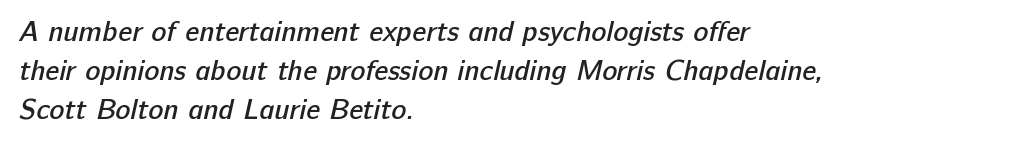
The image shows 28 px semibold sans-serif type; set left-aligned, normal line spacing (1.39x), normal letter spacing, not underlined; low stroke contrast and a medium x-height.
